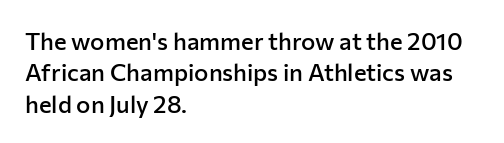
The image shows 24 px text type, upright; set left-aligned, normal line spacing (1.31x), normal letter spacing, not underlined.
